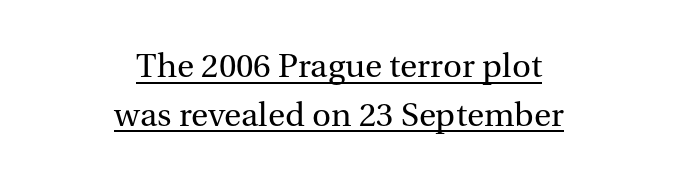
The image shows 33 px regular-weight serif type, upright; set centered, normal line spacing (1.47x), normal letter spacing, underlined; medium stroke contrast and a medium x-height.
